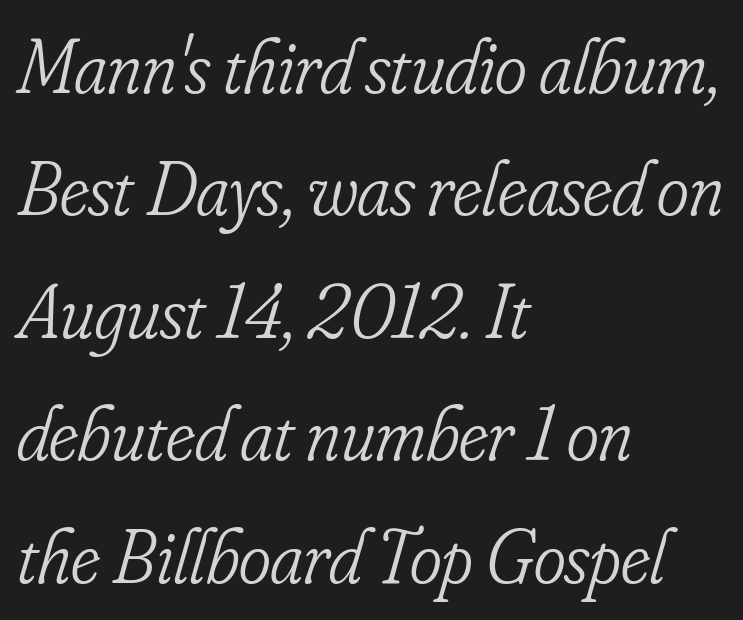
The image shows 77 px light, condensed serif type, italic (leaning right); set left-aligned, normal line spacing (1.59x), normal letter spacing, not underlined; low stroke contrast and a small x-height.
